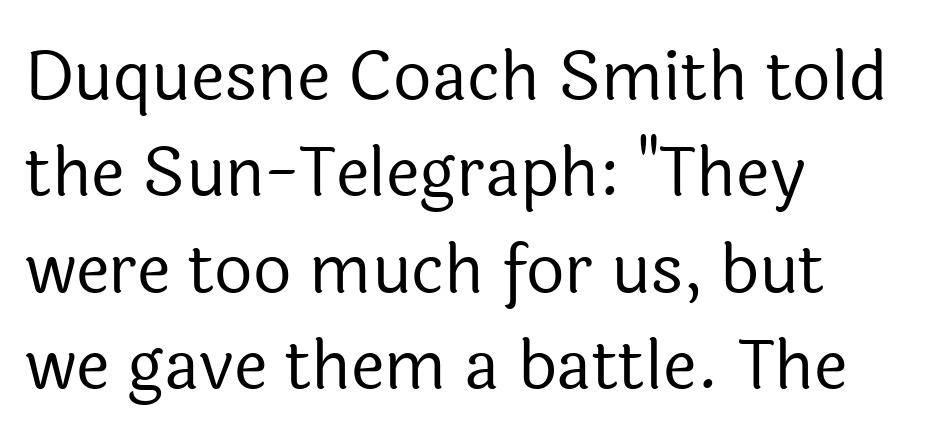
Q: Is the text bold? A: No.
Q: Is the text italic (slanted)? A: No, it is upright.
Q: Is the typeface a serif or a sans-serif typeface? A: Sans-serif.
Q: Is the text underlined? A: No.
Q: How is the paragraph aligned? A: Left-aligned.
Q: Is the spacing between letters normal or unusually wide? A: Normal.
Q: Is the spacing between lines tight, normal or loose? A: Normal.
Q: Width (condensed, normal, or wide)? A: Normal.
Q: x-height? A: Medium.
Q: Monospaced? A: No.
